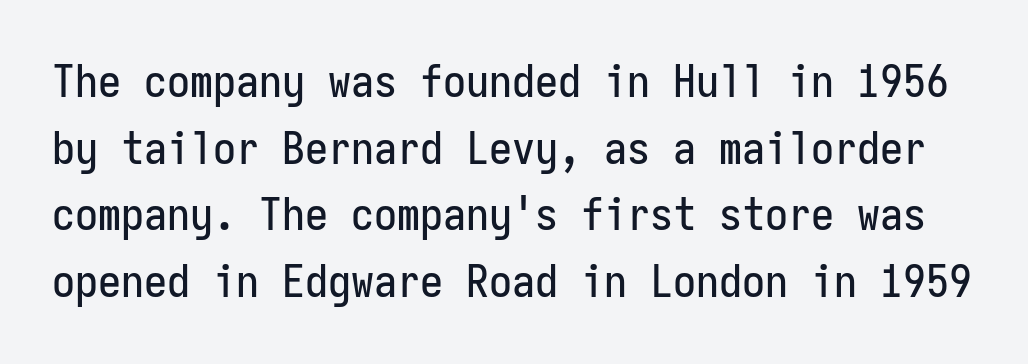
The lettering stays uniformly vertical, giving the passage a roman look. A typesetter would call this monospace, since all characters share one set width. Does the leading feel generous? No, just average. The zone under the glyphs is completely vacant. The text was rendered using a sans face with plain stroke endings. The passage shown has conventional tracking throughout.
